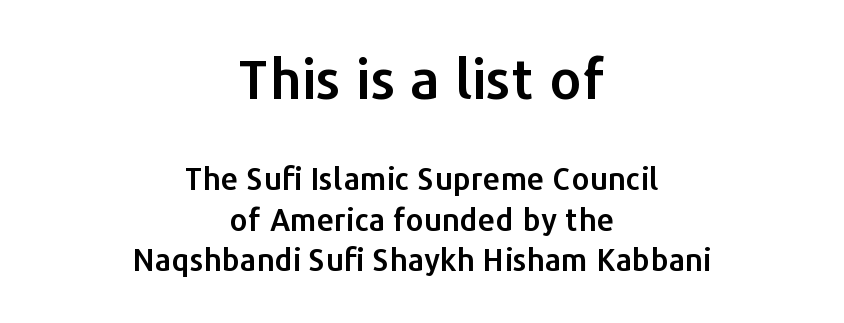
The passage shown is typed in a proportional face where columns would drift. The space between consecutive lines is moderate. The glyphs are unaccompanied by any horizontal stroke below them. You can tell from the bare stems that sans-serif type was used.
